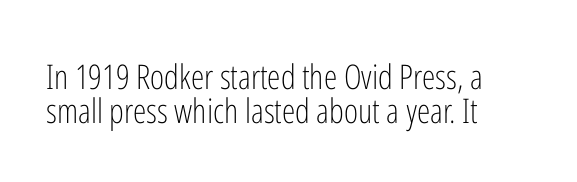
{"serif": "no", "italic": "no", "bold": "no", "weight": "light", "width": "condensed", "stroke_contrast": "low", "x_height": "medium", "monospaced": "no", "underline": "no", "align": "left", "line_spacing": "tight", "line_spacing_ratio": 1.01, "letter_spacing": "normal", "letter_spacing_em": 0.0, "glyph_px": 34}
